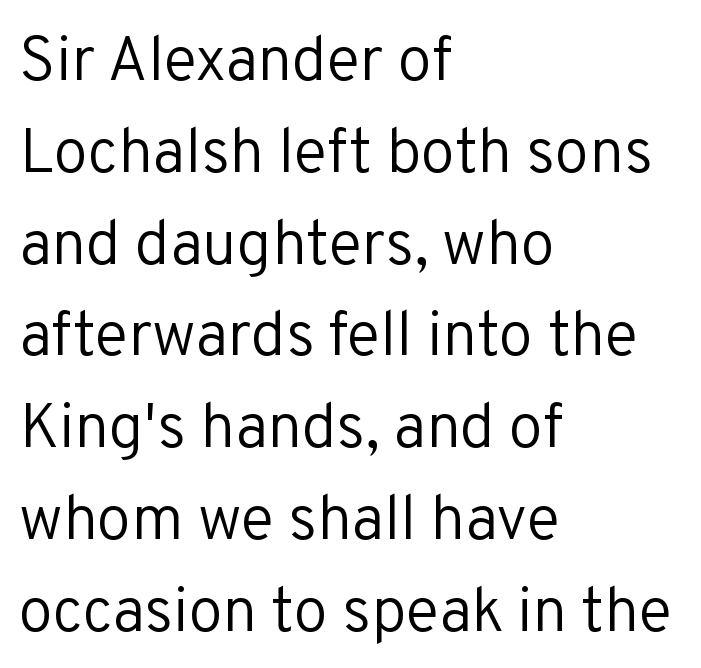
{"serif": "no", "italic": "no", "bold": "no", "weight": "regular", "width": "normal", "stroke_contrast": "low", "x_height": "medium", "monospaced": "no", "underline": "no", "align": "left", "line_spacing": "normal", "line_spacing_ratio": 1.48, "letter_spacing": "normal", "letter_spacing_em": 0.0, "glyph_px": 62}
